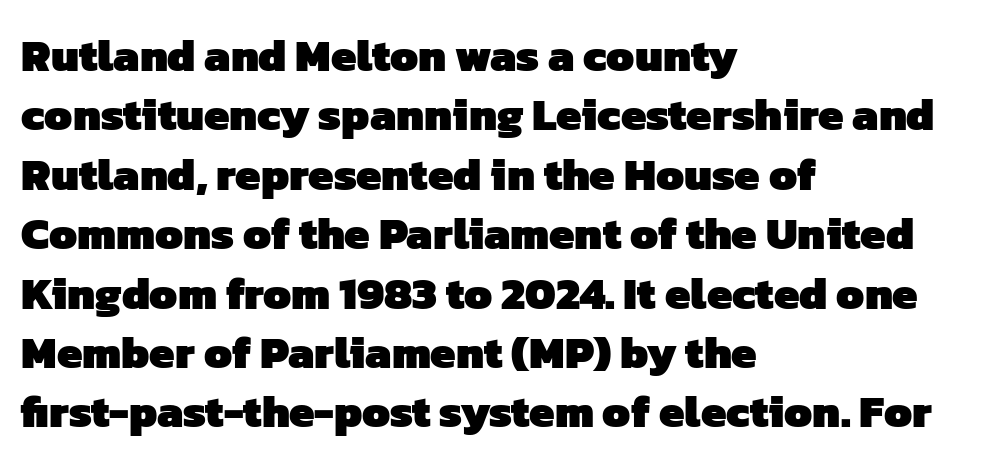
Q: Is the text bold? A: Yes.
Q: Is the typeface a serif or a sans-serif typeface? A: Sans-serif.
Q: Is the text underlined? A: No.
Q: How is the paragraph aligned? A: Left-aligned.
Q: Is the spacing between letters normal or unusually wide? A: Normal.
Q: Is the spacing between lines tight, normal or loose? A: Normal.
Q: Width (condensed, normal, or wide)? A: Normal.
Q: Stroke contrast? A: Low.
Q: x-height? A: Medium.
Q: Monospaced? A: No.
